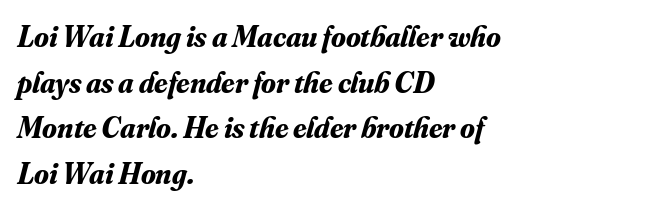
{"serif": "yes", "italic": "yes", "lean": "right", "slant_degrees": 16, "bold": "yes", "weight": "bold", "width": "normal", "stroke_contrast": "medium", "x_height": "small", "monospaced": "no", "underline": "no", "align": "left", "line_spacing": "normal", "line_spacing_ratio": 1.52, "letter_spacing": "normal", "letter_spacing_em": 0.0, "glyph_px": 30}
